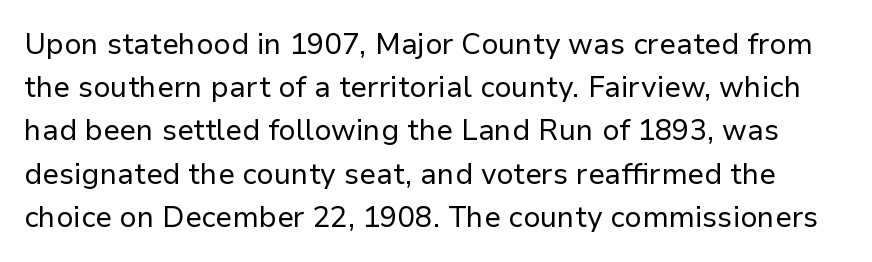
The image shows 29 px regular-weight sans-serif type, upright; set normal line spacing (1.49x), normal letter spacing, not underlined; low stroke contrast and a medium x-height.
